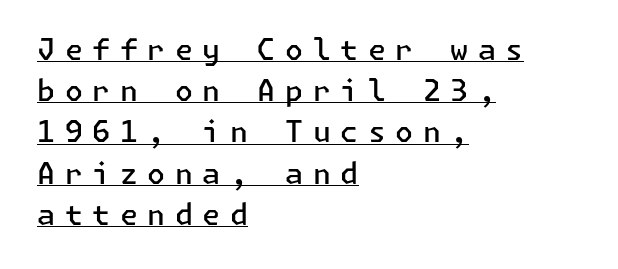
Vertical strokes here are truly vertical. The passage shown has open, widely tracked lettering throughout. Check the space under the baseline: a stroke is drawn there. Look at the bottom of the vertical strokes: they stop flat, with no serifs. Normally led — the rows are evenly, conventionally spaced.
